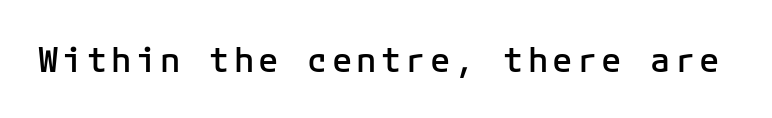
{"serif": "no", "italic": "no", "bold": "semi", "weight": "semibold", "width": "normal", "stroke_contrast": "low", "x_height": "medium", "monospaced": "yes", "underline": "no", "glyph_px": 34}
